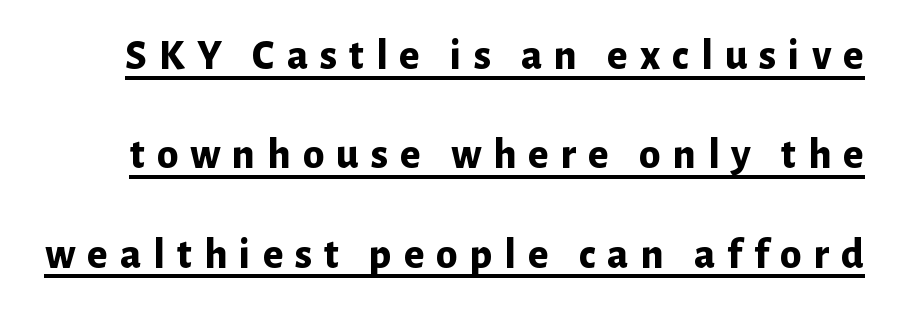
{"serif": "no", "italic": "no", "bold": "yes", "weight": "bold", "width": "normal", "stroke_contrast": "low", "x_height": "medium", "monospaced": "no", "underline": "yes", "line_spacing": "loose", "line_spacing_ratio": 2.31, "letter_spacing": "wide", "letter_spacing_em": 0.28, "glyph_px": 43}
